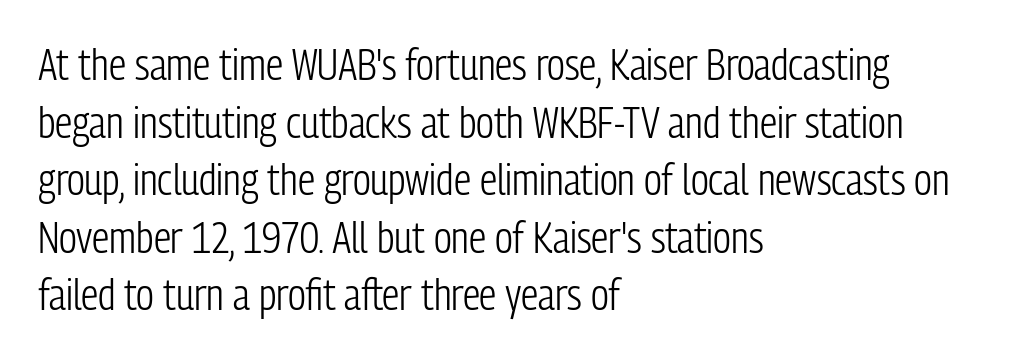
Weight class: somewhere from thin through regular. Vertically, the passage feels balanced, rows spaced as you'd expect. The passage shown is typed in a proportional face where columns would drift. The rendering keeps characters at their native spacing. A classic flush-left, rag-right setting is used for this passage. Font category for this specimen: sans-serif.
